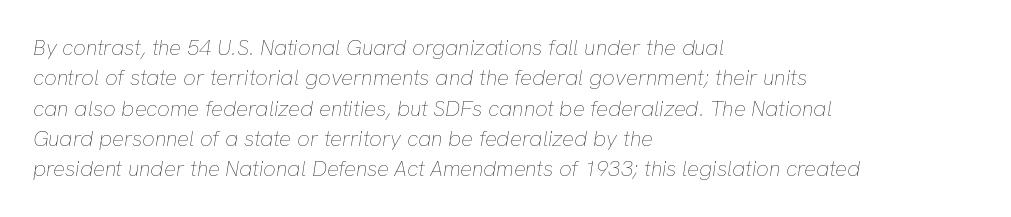
Q: Is the text bold? A: No.
Q: Is the text italic (slanted)? A: Yes, it leans right by about 8 degrees.
Q: Is the text underlined? A: No.
Q: How is the paragraph aligned? A: Left-aligned.
Q: Is the spacing between letters normal or unusually wide? A: Normal.
Q: Is the spacing between lines tight, normal or loose? A: Normal.
